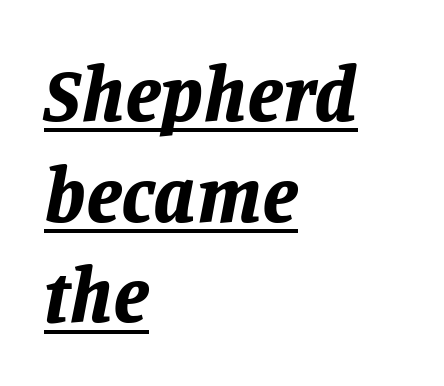
{"italic": "yes", "lean": "right", "slant_degrees": 11, "bold": "yes", "weight": "bold", "width": "normal", "stroke_contrast": "low", "x_height": "large", "monospaced": "no", "underline": "yes", "align": "left", "line_spacing": "normal", "line_spacing_ratio": 1.29, "letter_spacing": "normal", "letter_spacing_em": 0.0, "glyph_px": 78}
